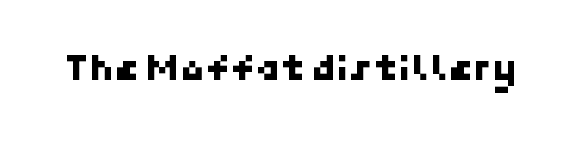
{"serif": "no", "width": "normal", "stroke_contrast": "low", "x_height": "medium", "underline": "no", "letter_spacing": "normal", "letter_spacing_em": 0.0, "glyph_px": 40}
